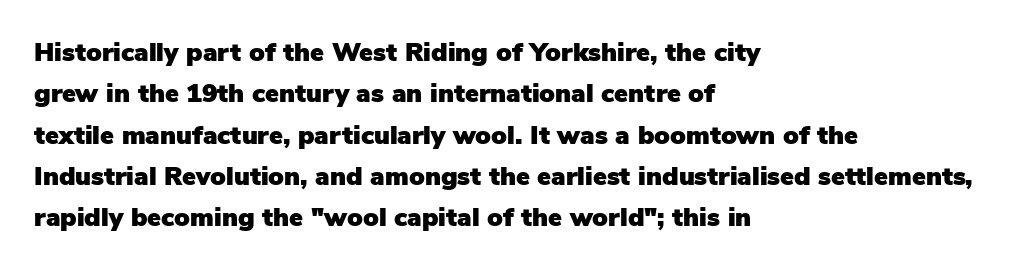
Q: Is the text italic (slanted)? A: No, it is upright.
Q: Is the text underlined? A: No.
Q: How is the paragraph aligned? A: Left-aligned.
Q: Is the spacing between letters normal or unusually wide? A: Normal.
Q: Is the spacing between lines tight, normal or loose? A: Normal.
